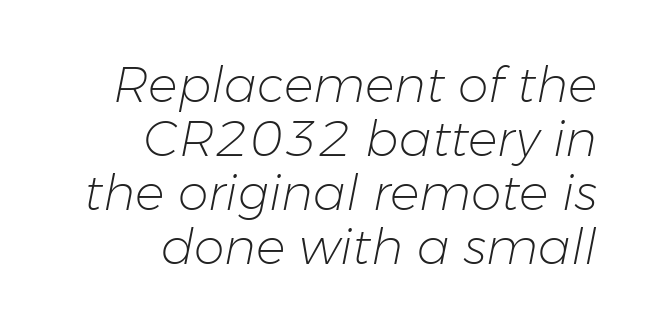
{"italic": "yes", "lean": "right", "slant_degrees": 11, "bold": "no", "weight": "light", "width": "normal", "stroke_contrast": "low", "x_height": "medium", "monospaced": "no", "underline": "no", "align": "right", "line_spacing": "tight", "line_spacing_ratio": 1.1, "letter_spacing": "normal", "letter_spacing_em": 0.0, "glyph_px": 49}
